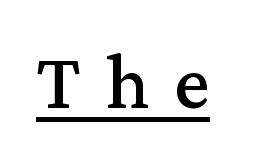
Q: Is the text italic (slanted)? A: No, it is upright.
Q: Is the typeface a serif or a sans-serif typeface? A: Serif.
Q: Is the text underlined? A: Yes.
Q: Is the spacing between letters normal or unusually wide? A: Unusually wide.
Q: Width (condensed, normal, or wide)? A: Normal.
Q: Stroke contrast? A: Medium.
Q: x-height? A: Medium.
Q: Monospaced? A: No.
